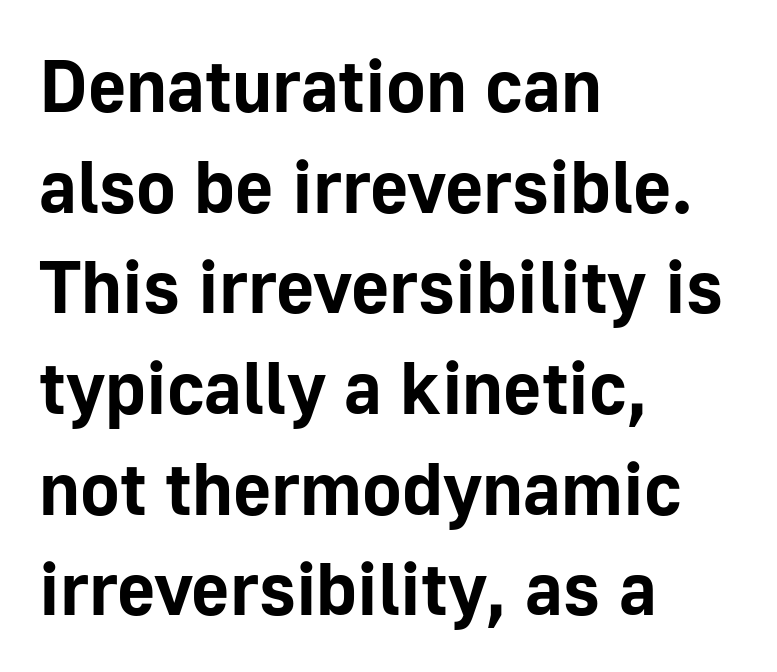
The rendering shows plain stroke endings on the letterforms — a sans-serif design. Teacher's note: observe the even left margin — that is flush-left alignment. These lines were composed using upright roman letters. The gap between lines stays unmarked.
